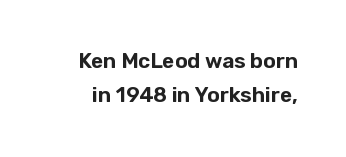
Q: Is the text italic (slanted)? A: No, it is upright.
Q: Is the text underlined? A: No.
Q: Is the spacing between letters normal or unusually wide? A: Normal.
Q: Is the spacing between lines tight, normal or loose? A: Normal.
